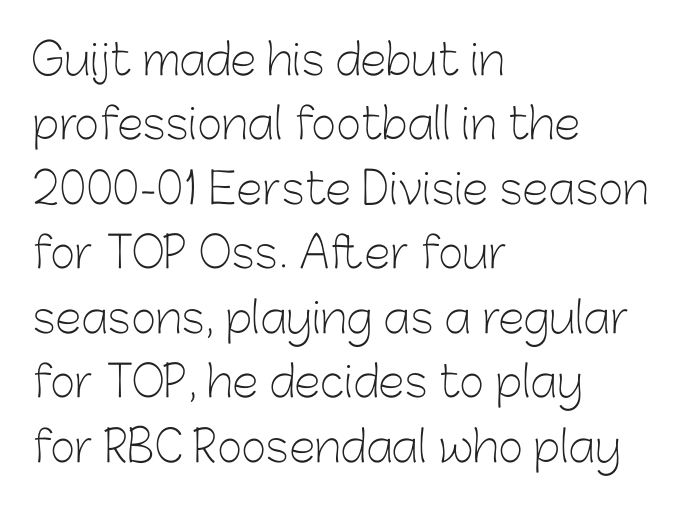
The image shows 43 px light sans-serif type, upright; set left-aligned, normal line spacing (1.5x), normal letter spacing, not underlined; low stroke contrast and a medium x-height.
